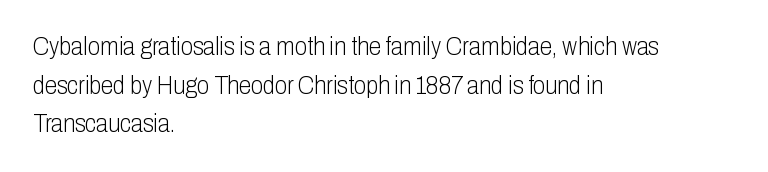
Notice how descenders clear the ascenders below comfortably — that's standard leading. Posture: vertical. Letter spacing: default. This rendering uses left alignment, leaving the right contour irregular.
